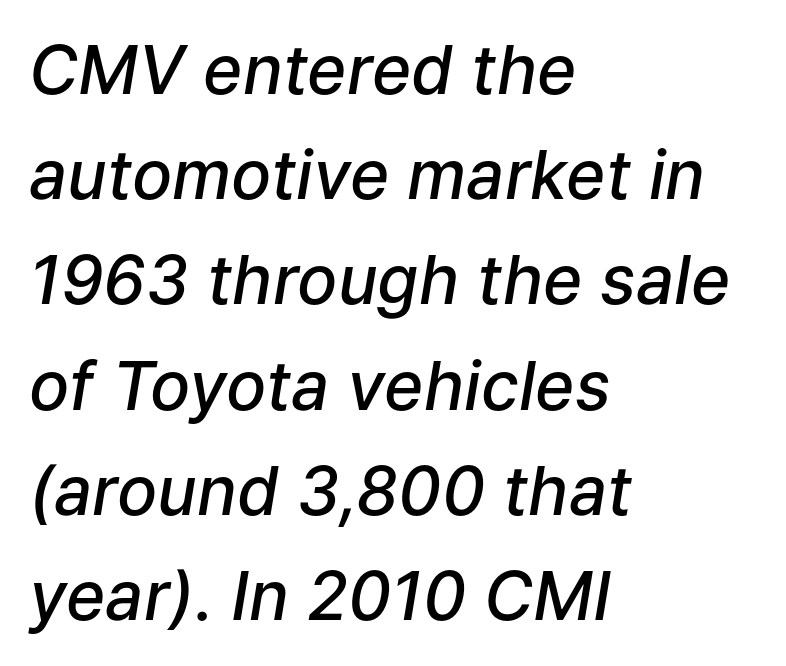
{"italic": "yes", "lean": "right", "slant_degrees": 9, "bold": "semi", "weight": "semibold", "width": "normal", "stroke_contrast": "low", "x_height": "medium", "monospaced": "no", "underline": "no", "align": "left", "line_spacing": "normal", "line_spacing_ratio": 1.57, "letter_spacing": "normal", "letter_spacing_em": 0.0, "glyph_px": 67}
